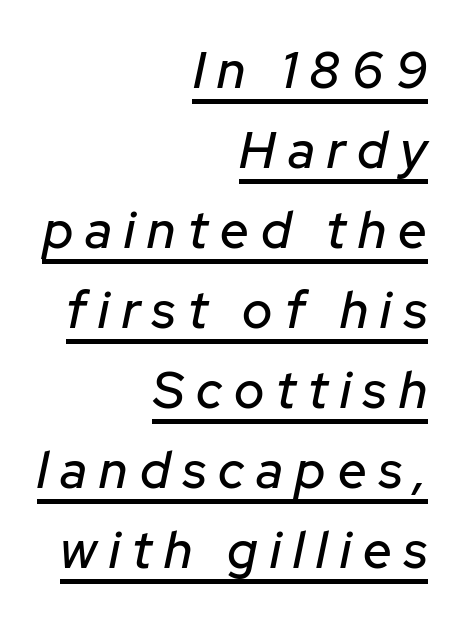
{"italic": "yes", "lean": "right", "slant_degrees": 12, "width": "normal", "stroke_contrast": "low", "x_height": "medium", "monospaced": "no", "underline": "yes", "align": "right", "line_spacing": "normal", "line_spacing_ratio": 1.57, "letter_spacing": "wide", "letter_spacing_em": 0.24, "glyph_px": 51}
